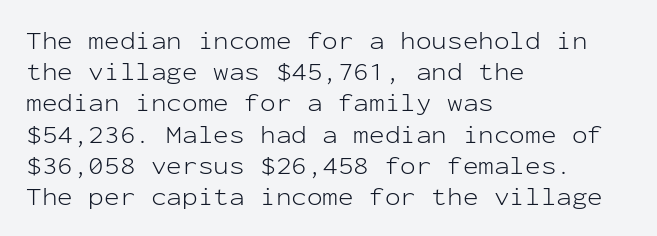
Q: Is the text bold? A: No.
Q: Is the text italic (slanted)? A: No, it is upright.
Q: Is the text underlined? A: No.
Q: How is the paragraph aligned? A: Left-aligned.
Q: Is the spacing between letters normal or unusually wide? A: Normal.
